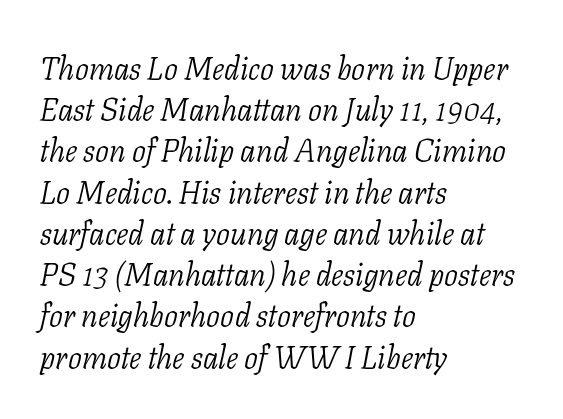
The designer left line spacing at the default. The gaps between neighbouring characters are ordinary and unremarkable. The setting favours the left margin, as ordinary paragraphs usually do. Type without underlining.
